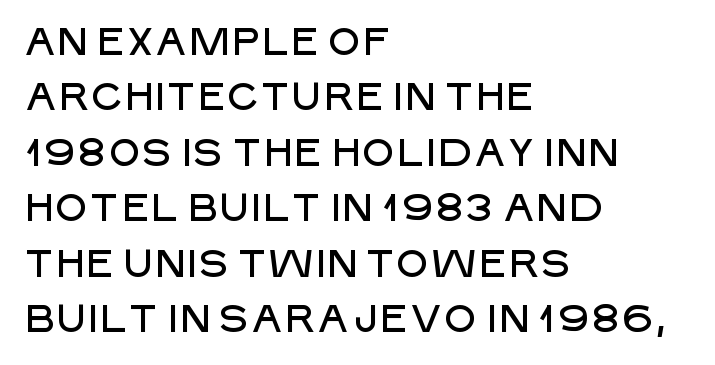
The image shows 38 px sans-serif type, upright; set left-aligned, normal line spacing (1.46x), normal letter spacing, not underlined; low stroke contrast and a large x-height.
